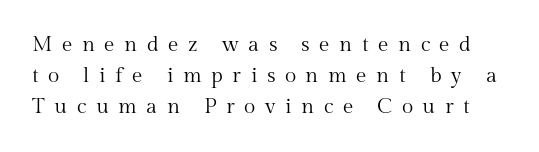
Q: Is the text bold? A: No.
Q: Is the text italic (slanted)? A: No, it is upright.
Q: Is the text underlined? A: No.
Q: Is the spacing between letters normal or unusually wide? A: Unusually wide.
Q: Is the spacing between lines tight, normal or loose? A: Normal.
